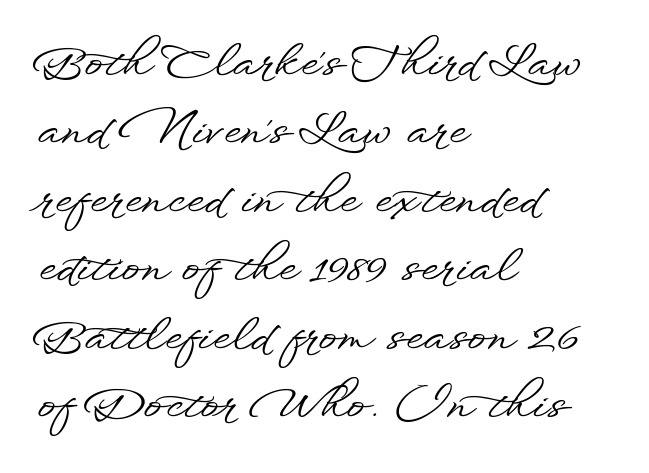
Q: Is the text italic (slanted)? A: Yes.
Q: Is the typeface a serif or a sans-serif typeface? A: Sans-serif.
Q: Is the text underlined? A: No.
Q: How is the paragraph aligned? A: Left-aligned.
Q: Is the spacing between letters normal or unusually wide? A: Normal.
Q: Is the spacing between lines tight, normal or loose? A: Normal.
Q: Width (condensed, normal, or wide)? A: Wide.
Q: Stroke contrast? A: Low.
Q: x-height? A: Small.
Q: Monospaced? A: No.
